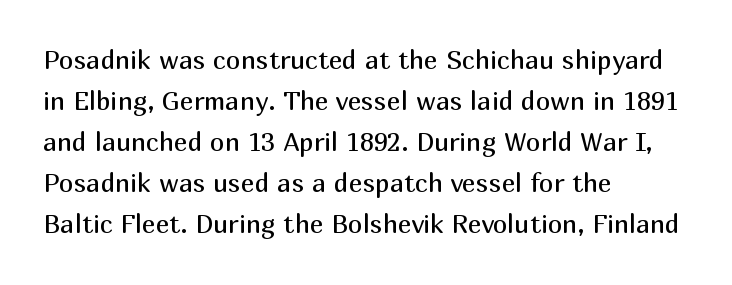
{"italic": "no", "bold": "no", "underline": "no", "align": "left", "line_spacing": "normal", "line_spacing_ratio": 1.58, "letter_spacing": "normal", "letter_spacing_em": 0.0, "glyph_px": 26}
